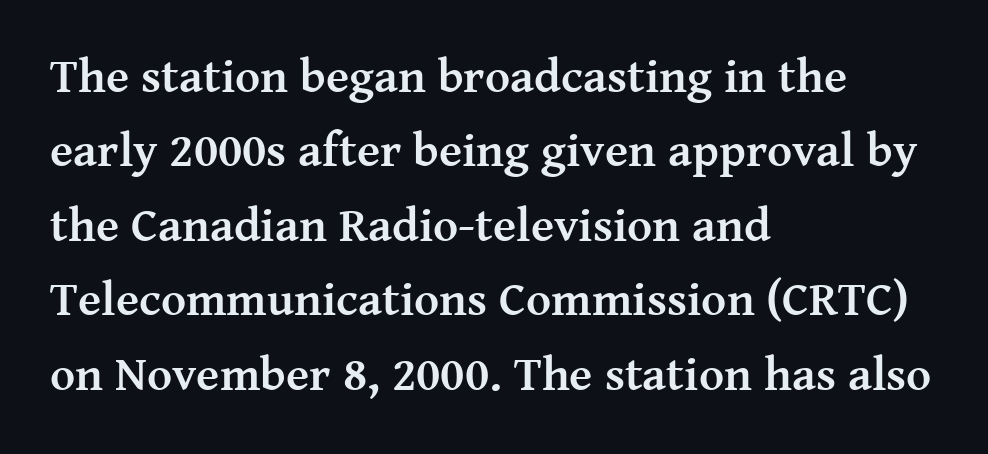
{"serif": "yes", "italic": "no", "bold": "yes", "weight": "semibold", "width": "normal", "stroke_contrast": "medium", "x_height": "medium", "monospaced": "no", "underline": "no", "align": "left", "line_spacing": "normal", "line_spacing_ratio": 1.55, "letter_spacing": "normal", "letter_spacing_em": 0.0, "glyph_px": 48}
